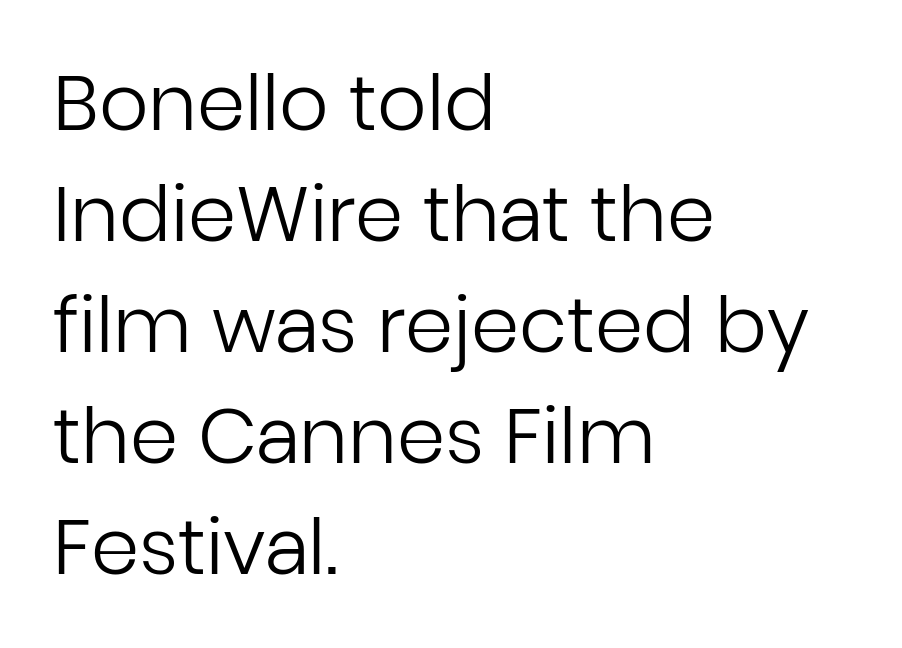
Q: Is the text bold? A: No.
Q: Is the text italic (slanted)? A: No, it is upright.
Q: Is the typeface a serif or a sans-serif typeface? A: Sans-serif.
Q: Is the text underlined? A: No.
Q: How is the paragraph aligned? A: Left-aligned.
Q: Is the spacing between letters normal or unusually wide? A: Normal.
Q: Is the spacing between lines tight, normal or loose? A: Normal.
Q: Width (condensed, normal, or wide)? A: Normal.
Q: Stroke contrast? A: Low.
Q: x-height? A: Medium.
Q: Monospaced? A: No.
